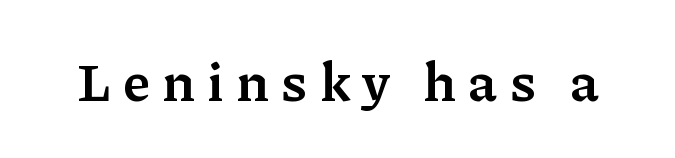
{"serif": "yes", "italic": "no", "bold": "semi", "weight": "semibold", "width": "normal", "stroke_contrast": "low", "x_height": "medium", "monospaced": "no", "underline": "no", "letter_spacing": "wide", "letter_spacing_em": 0.24, "glyph_px": 55}
